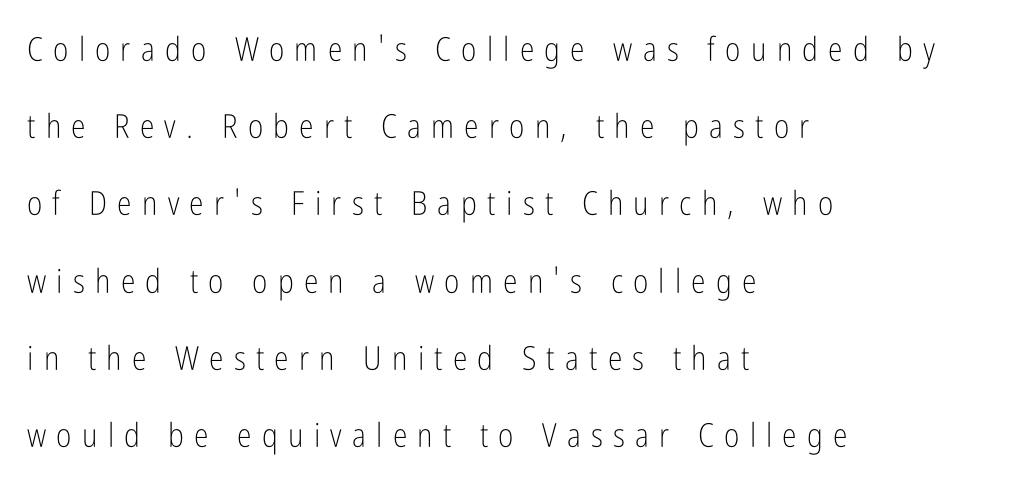
These lines were composed using upright roman letters. Letterform terminals end flat and unadorned throughout the passage. In terms of leading, this rendering errs on the spacious side. The letterforms stand isolated, each surrounded by extra space.
